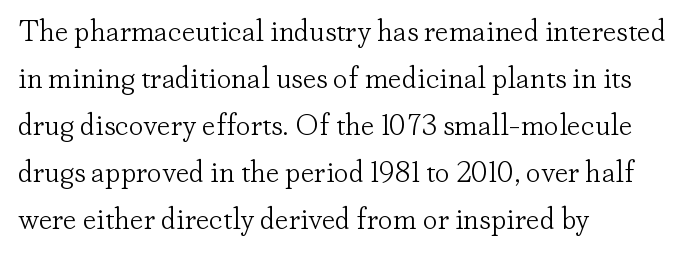
Is this a fixed-width face? No — the glyphs have proportional, varying widths. The paragraph shown leans on its left margin. Students, note that the glyphs here touch the page at normal intervals. Line spacing here is normal.
